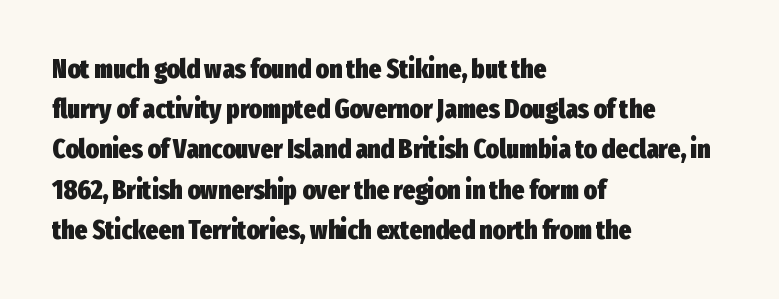
The image shows 27 px bold type, upright; set left-aligned, normal line spacing (1.49x), normal letter spacing, not underlined.
